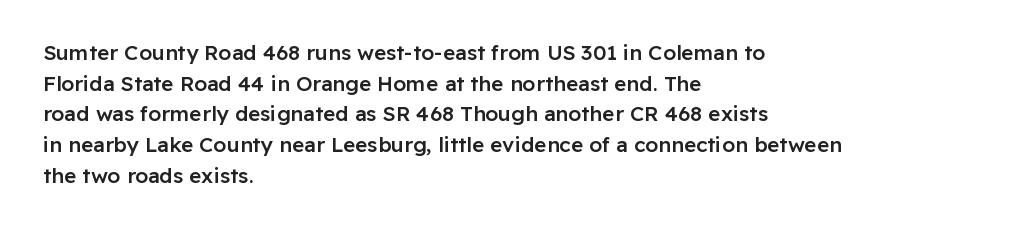
Look at the tracking — it's just the regular setting, nothing added. Normally led — the rows are evenly, conventionally spaced. The paragraph has a hard left edge and a soft right edge. Notice how the stems are strictly vertical — no italics here.
